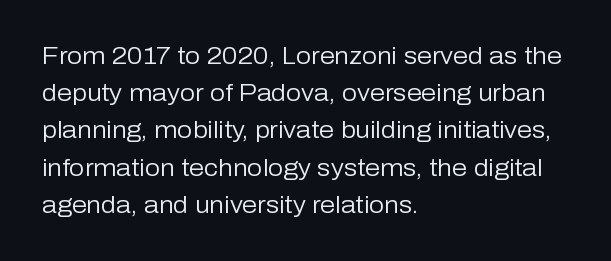
{"italic": "no", "bold": "no", "underline": "no", "align": "left", "line_spacing": "normal", "line_spacing_ratio": 1.55, "letter_spacing": "normal", "letter_spacing_em": 0.0, "glyph_px": 24}
